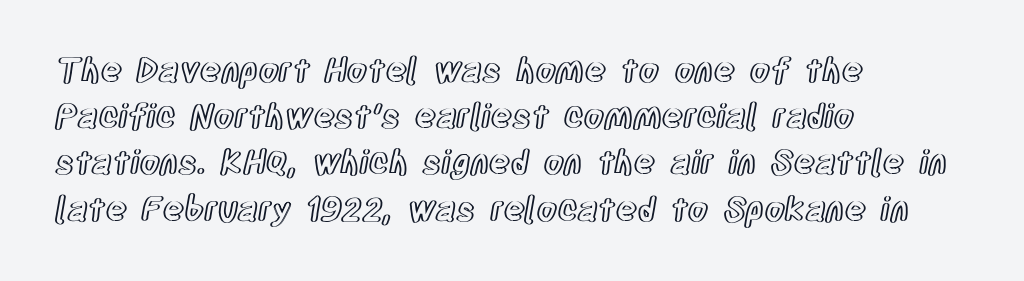
These lines are rendered in a variable-pitch font. The letters sit at their default tracking, neither squeezed nor spread. Is the block centered? No — it sits flush against the left margin. The passage shown is not underscored anywhere. Whoever set this chose a conventional vertical rhythm.
